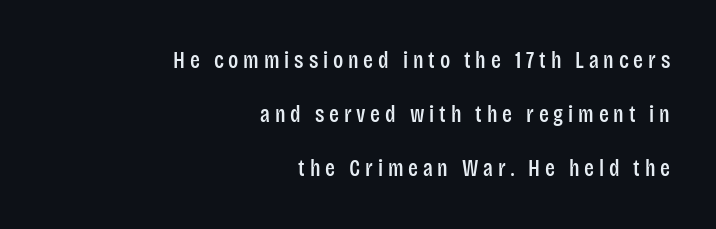
The image shows 23 px text type, upright; set right-aligned, loose line spacing (2.34x), unusually wide letter spacing (+0.21 em), not underlined.
